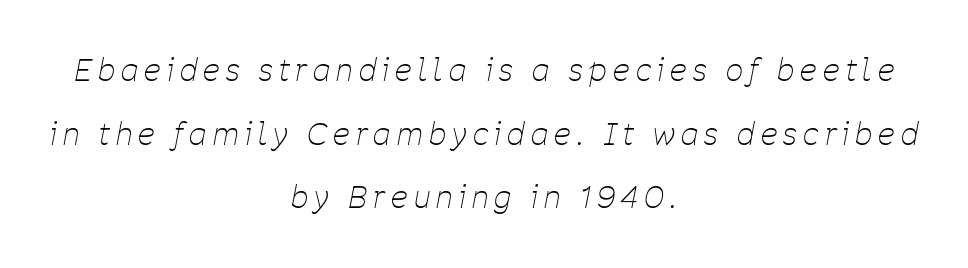
{"italic": "yes", "lean": "right", "slant_degrees": 11, "bold": "no", "weight": "thin", "width": "condensed", "stroke_contrast": "low", "x_height": "medium", "monospaced": "no", "underline": "no", "align": "center", "line_spacing": "loose", "line_spacing_ratio": 2.12, "letter_spacing": "wide", "letter_spacing_em": 0.21, "glyph_px": 30}
